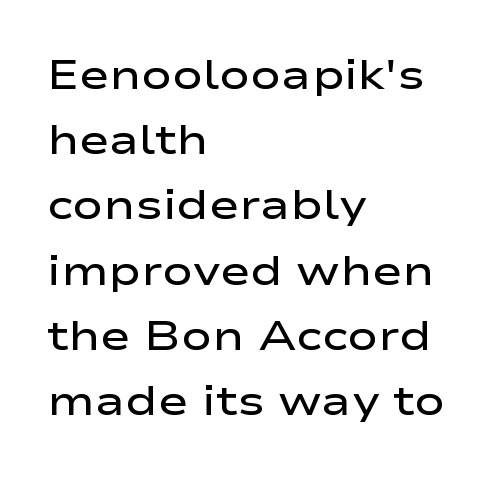
{"serif": "no", "italic": "no", "bold": "semi", "weight": "semibold", "width": "wide", "stroke_contrast": "low", "x_height": "medium", "monospaced": "no", "underline": "no", "align": "left", "line_spacing": "normal", "line_spacing_ratio": 1.59, "letter_spacing": "normal", "letter_spacing_em": 0.0, "glyph_px": 41}
